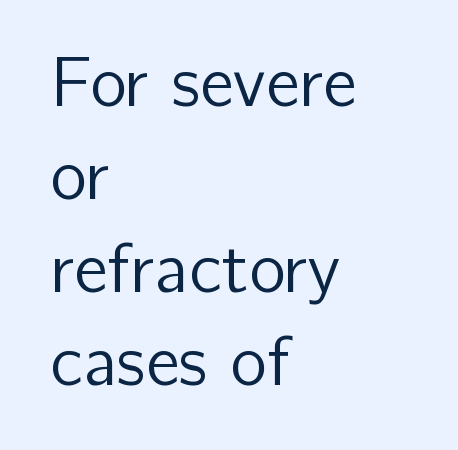
These lines were composed using upright roman letters. The rag falls on the right side of this text block. The baseline area is clear. Here the glyphs are tracked normally, forming tight word shapes. The strokes carry an ordinary text weight at most.
